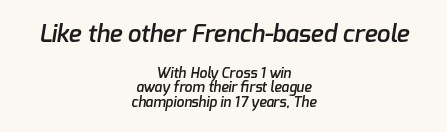
The image shows 24 px text type; set centered, tight line spacing (1.03x), normal letter spacing, not underlined; the first (top) block is 1.71x larger.
